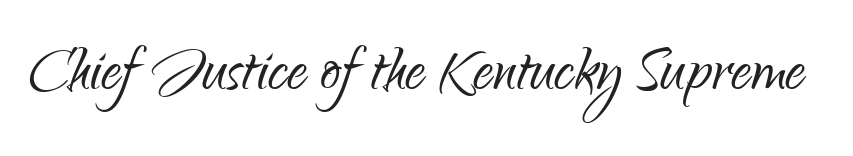
Descenders hang freely into open space. Think standard paragraph weight, or any step lighter than that. Looks like regular typesetting: each glyph gets only the width it needs. The font family rendered here belongs to the sans-serif group. Letter spacing: default.
